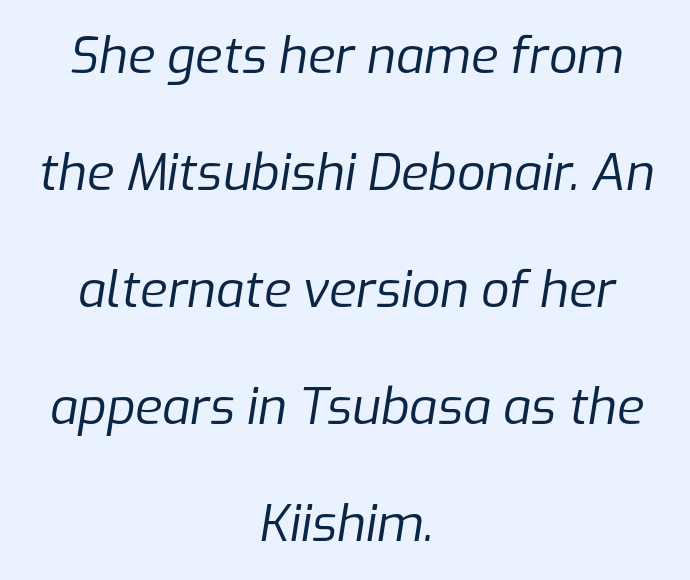
What stands out about the letter spacing? Nothing — it is the standard amount. The glyphs look as if they've been sheared to an angle. A bare baseline throughout the passage. Each letter keeps its own natural width here, so spacing adapts to shape. One-word summary of the alignment: center. Line spacing here is loose.
